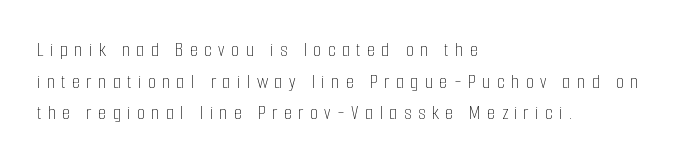
{"italic": "no", "bold": "no", "underline": "no", "align": "left", "line_spacing": "normal", "line_spacing_ratio": 1.51, "letter_spacing": "wide", "letter_spacing_em": 0.3, "glyph_px": 21}
